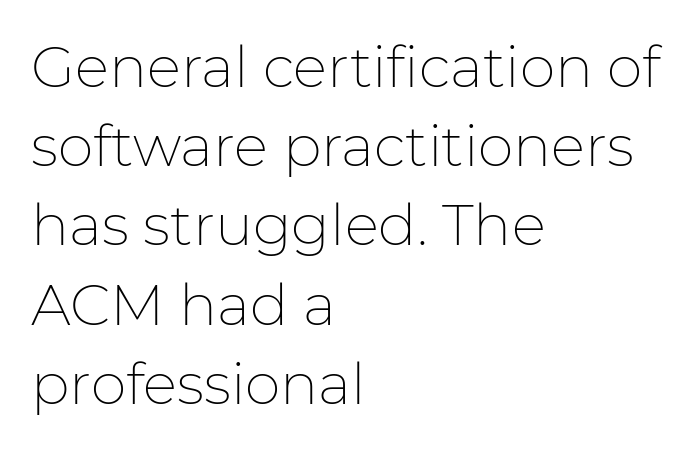
When letters stand straight like this, we call the style roman or upright. Does the type have serifs? No, each stem ends abruptly. Ink coverage per letter is moderate at most. The type is set solid horizontally, with unmodified tracking.
